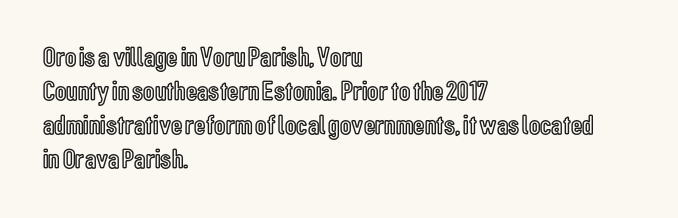
Here the designer chose a conventional face with non-uniform glyph widths. Nobody drew a line under any word here. The face used here is rendered with its standard letterfit. The passage is arranged the way most books set body copy — flush left.
